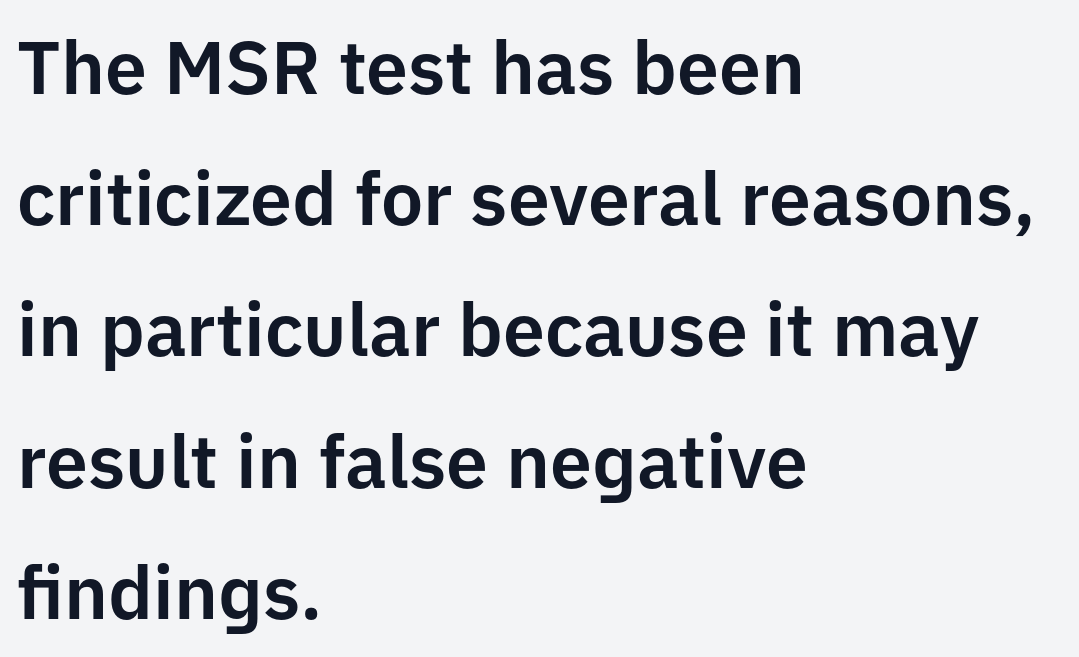
Q: Is the text italic (slanted)? A: No, it is upright.
Q: Is the typeface a serif or a sans-serif typeface? A: Sans-serif.
Q: Is the text underlined? A: No.
Q: How is the paragraph aligned? A: Left-aligned.
Q: Is the spacing between letters normal or unusually wide? A: Normal.
Q: Width (condensed, normal, or wide)? A: Normal.
Q: Stroke contrast? A: Low.
Q: x-height? A: Medium.
Q: Monospaced? A: No.
